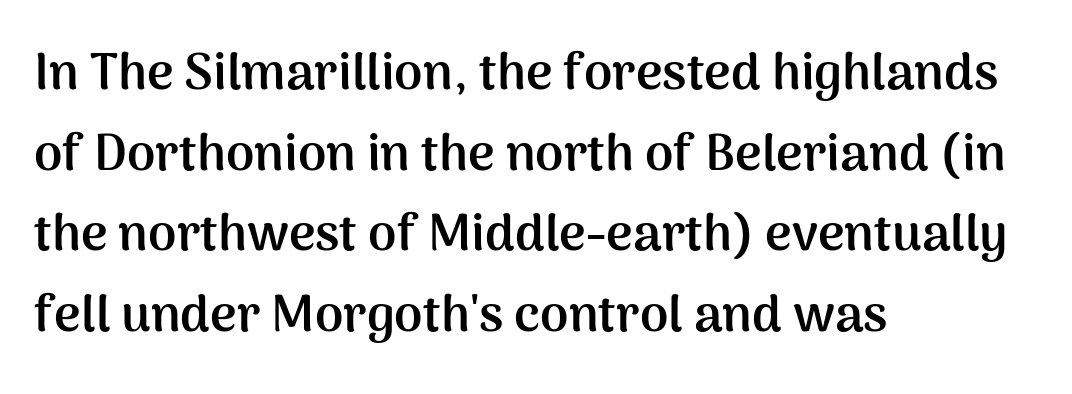
As a designer I'd log this as weight 700, bold. These lines are rendered in a variable-pitch font. The letters stand upright; this is a roman face. A bare baseline throughout the passage. Nothing unusual about the tracking: characters are spaced as the font intends. Each line starts at the same left margin while the right side varies.
